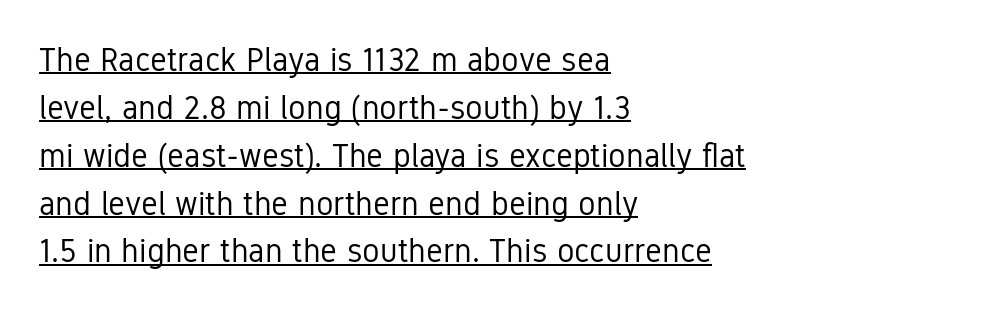
The image shows 33 px regular-weight, condensed sans-serif type, upright; set left-aligned, normal line spacing (1.45x), normal letter spacing, underlined; low stroke contrast and a medium x-height.
